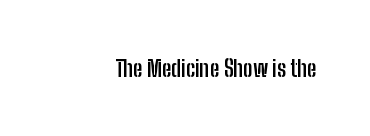
Q: Is the text bold? A: Yes.
Q: Is the text italic (slanted)? A: No, it is upright.
Q: Is the text underlined? A: No.
Q: Is the spacing between letters normal or unusually wide? A: Normal.
